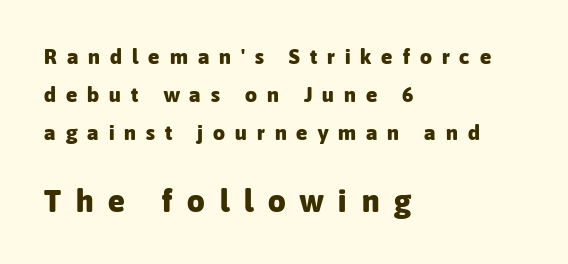
A student would notice the bottom passage is typeset larger than what precedes it. Display-style spreading of the glyphs; the letterfit is very open. Italic? Not at all — the glyphs are vertical. Grotesque or geometric, the face here clearly has no serifs. Typeset ragged right — the left edge is the straight one.
